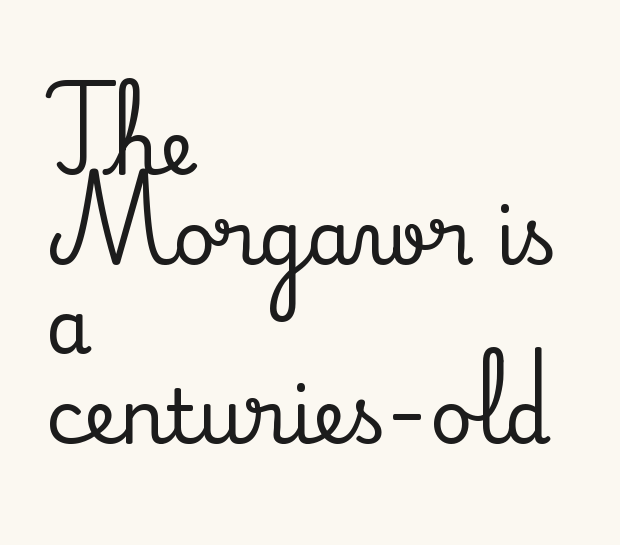
{"serif": "yes", "italic": "no", "width": "normal", "stroke_contrast": "medium", "x_height": "small", "monospaced": "no", "underline": "no", "align": "left", "line_spacing_ratio": 1.21, "letter_spacing": "normal", "letter_spacing_em": 0.0, "glyph_px": 74}
